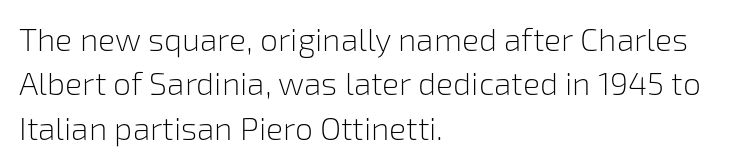
Q: Is the text bold? A: No.
Q: Is the text italic (slanted)? A: No, it is upright.
Q: Is the typeface a serif or a sans-serif typeface? A: Sans-serif.
Q: Is the text underlined? A: No.
Q: How is the paragraph aligned? A: Left-aligned.
Q: Is the spacing between letters normal or unusually wide? A: Normal.
Q: Is the spacing between lines tight, normal or loose? A: Normal.
Q: Width (condensed, normal, or wide)? A: Normal.
Q: Stroke contrast? A: Low.
Q: x-height? A: Medium.
Q: Monospaced? A: No.
